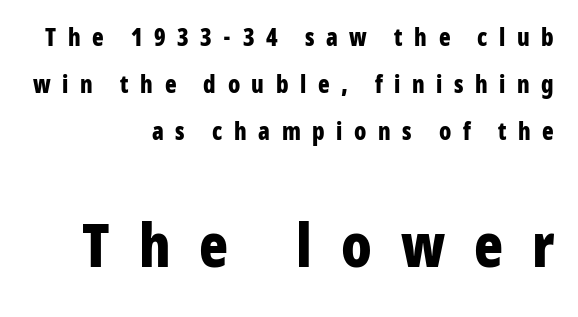
{"serif": "no", "italic": "no", "bold": "yes", "weight": "bold", "width": "condensed", "stroke_contrast": "low", "x_height": "medium", "monospaced": "no", "underline": "no", "align": "right", "line_spacing": "loose", "line_spacing_ratio": 1.96, "letter_spacing": "wide", "letter_spacing_em": 0.48, "larger_block": "second", "size_ratio": 2.5, "glyph_px": 60}
